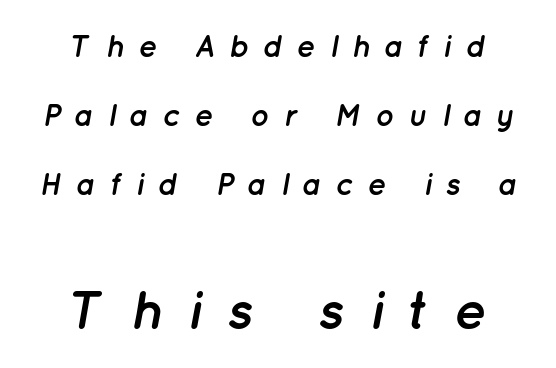
Q: Is the text bold? A: Yes.
Q: Is the text italic (slanted)? A: Yes, it leans right by about 12 degrees.
Q: Is the text underlined? A: No.
Q: How is the paragraph aligned? A: Centered.
Q: Is the spacing between letters normal or unusually wide? A: Unusually wide.
Q: Is the spacing between lines tight, normal or loose? A: Loose.
Q: Which block of text is set in a larger size, the first (top) or the second (bottom)? A: The second (bottom) one.
Q: Width (condensed, normal, or wide)? A: Normal.
Q: Stroke contrast? A: Low.
Q: x-height? A: Medium.
Q: Monospaced? A: No.
